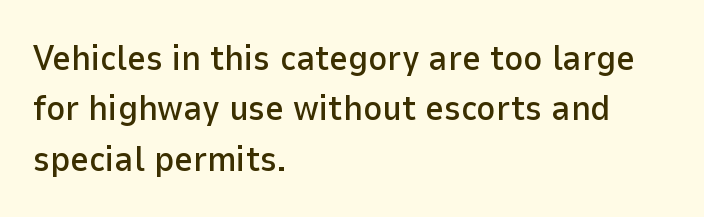
Rule under the text: the space is simply empty. Nope, not italic — everything's standing straight. Varying glyph widths throughout — classic text-font behaviour. Line beginnings align vertically; line endings do not.
